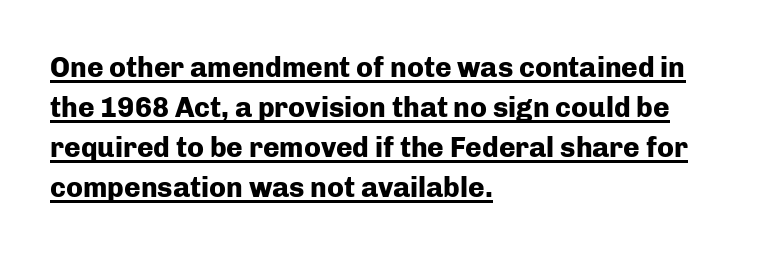
{"serif": "no", "italic": "no", "bold": "yes", "weight": "heavy", "width": "normal", "stroke_contrast": "low", "x_height": "medium", "monospaced": "no", "underline": "yes", "align": "left", "line_spacing": "normal", "line_spacing_ratio": 1.43, "letter_spacing": "normal", "letter_spacing_em": 0.0, "glyph_px": 28}
